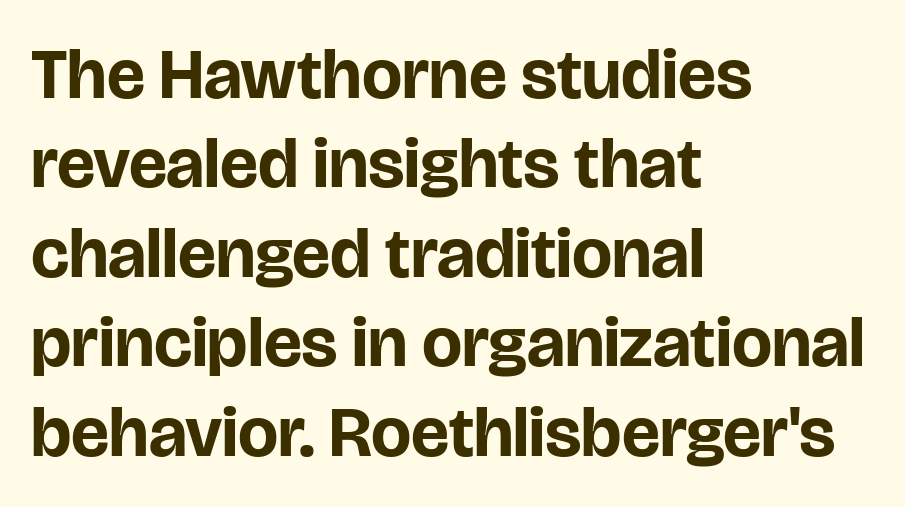
Q: Is the text bold? A: Yes.
Q: Is the text italic (slanted)? A: No, it is upright.
Q: Is the typeface a serif or a sans-serif typeface? A: Sans-serif.
Q: Is the text underlined? A: No.
Q: How is the paragraph aligned? A: Left-aligned.
Q: Is the spacing between letters normal or unusually wide? A: Normal.
Q: Is the spacing between lines tight, normal or loose? A: Normal.
Q: Width (condensed, normal, or wide)? A: Normal.
Q: Stroke contrast? A: Low.
Q: x-height? A: Large.
Q: Monospaced? A: No.
